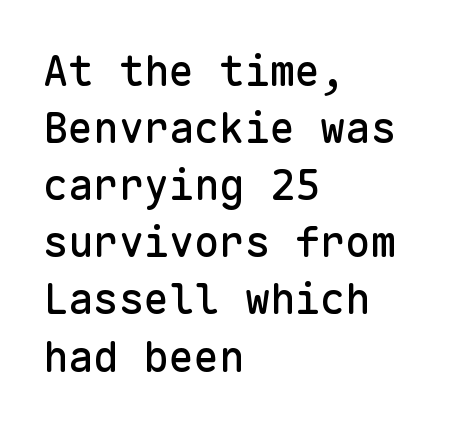
The image shows 42 px sans-serif type, upright, monospaced; set left-aligned, normal line spacing (1.36x), normal letter spacing, not underlined; low stroke contrast and a medium x-height.
